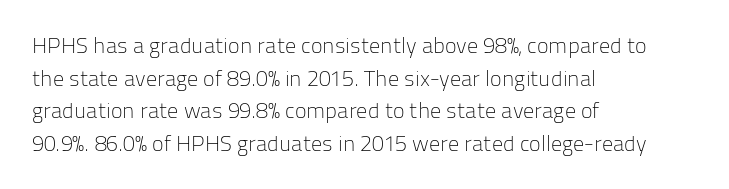
Rows of type keep a routine distance in the vertical direction. The space beneath each line is pristine and unruled. Which margin do the lines hug? The left one — the right edge is uneven. The letterforms sit shoulder to shoulder at normal distance.
